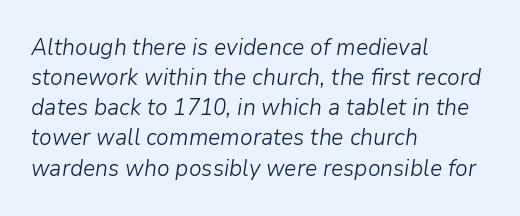
The image shows 23 px text type, italic (leaning right); set left-aligned, normal line spacing (1.31x), normal letter spacing, not underlined.
